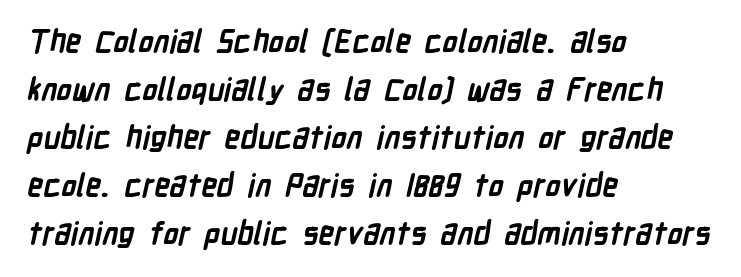
The image shows 31 px semibold, condensed sans-serif type; set left-aligned, normal line spacing (1.55x), normal letter spacing, not underlined; low stroke contrast and a medium x-height.
